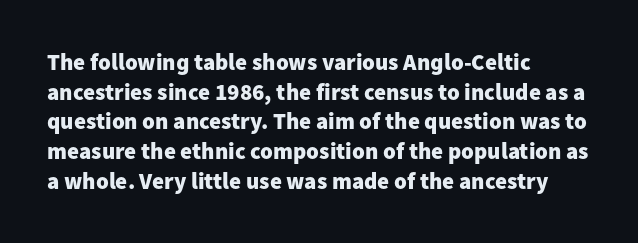
{"italic": "no", "bold": "yes", "underline": "no", "align": "left", "line_spacing": "normal", "line_spacing_ratio": 1.29, "letter_spacing": "normal", "letter_spacing_em": 0.0, "glyph_px": 23}
